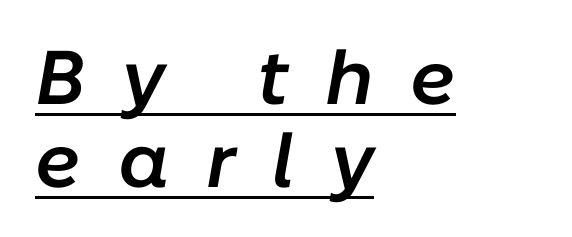
Q: Is the text bold? A: Semi-bold.
Q: Is the text italic (slanted)? A: Yes, it leans right by about 10 degrees.
Q: Is the text underlined? A: Yes.
Q: How is the paragraph aligned? A: Left-aligned.
Q: Is the spacing between letters normal or unusually wide? A: Unusually wide.
Q: Is the spacing between lines tight, normal or loose? A: Tight.
Q: Width (condensed, normal, or wide)? A: Normal.
Q: Stroke contrast? A: Low.
Q: x-height? A: Medium.
Q: Monospaced? A: No.
